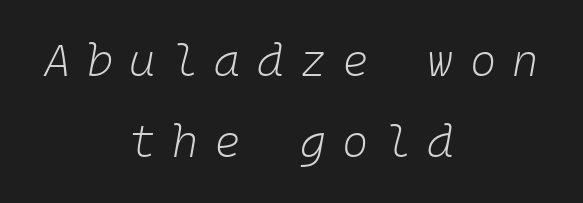
{"italic": "yes", "lean": "right", "slant_degrees": 10, "bold": "no", "weight": "light", "width": "normal", "stroke_contrast": "low", "x_height": "medium", "monospaced": "yes", "underline": "no", "align": "center", "line_spacing_ratio": 1.81, "letter_spacing": "wide", "letter_spacing_em": 0.36, "glyph_px": 45}
